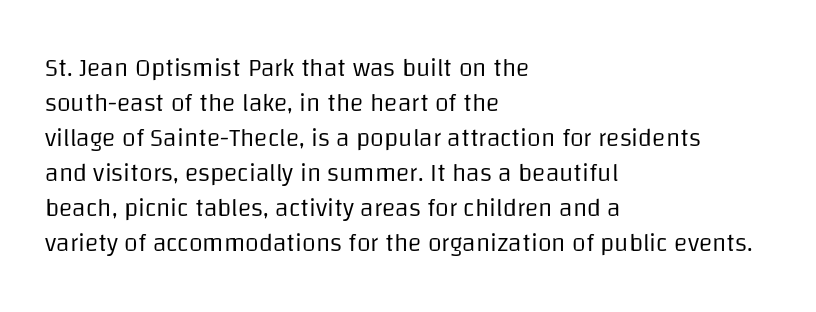
The image shows 25 px text type, upright; set left-aligned, normal line spacing (1.4x), normal letter spacing, not underlined.
